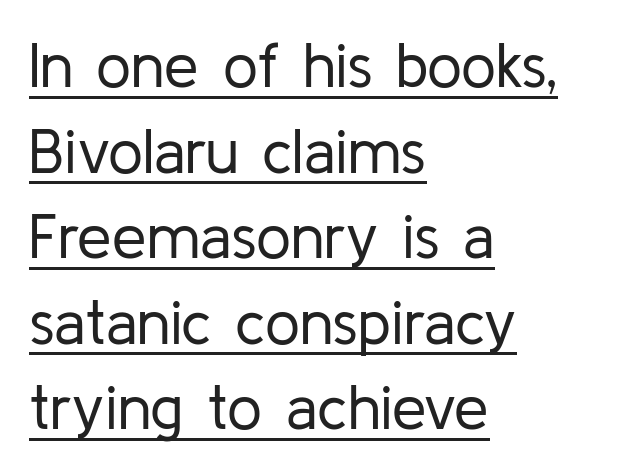
Q: Is the text bold? A: No.
Q: Is the text italic (slanted)? A: No, it is upright.
Q: Is the typeface a serif or a sans-serif typeface? A: Sans-serif.
Q: Is the text underlined? A: Yes.
Q: How is the paragraph aligned? A: Left-aligned.
Q: Is the spacing between letters normal or unusually wide? A: Normal.
Q: Is the spacing between lines tight, normal or loose? A: Normal.
Q: Width (condensed, normal, or wide)? A: Normal.
Q: Stroke contrast? A: Low.
Q: x-height? A: Medium.
Q: Monospaced? A: No.
